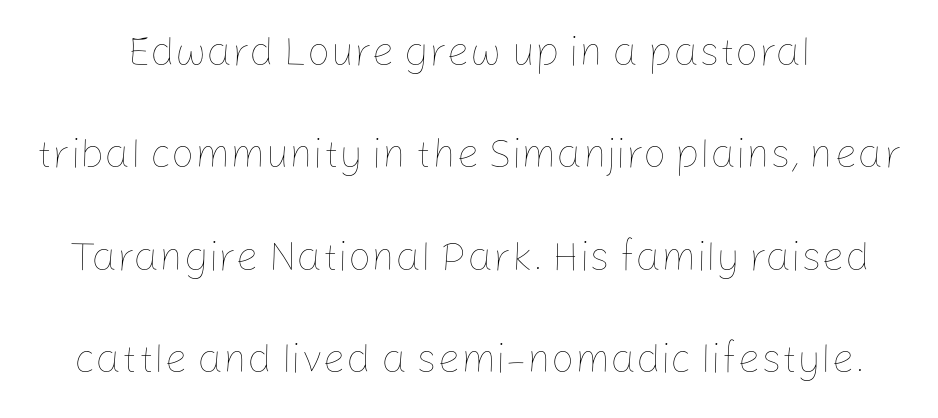
The image shows 41 px thin type, upright; set loose line spacing (2.5x), normal letter spacing, not underlined; low stroke contrast and a medium x-height.
